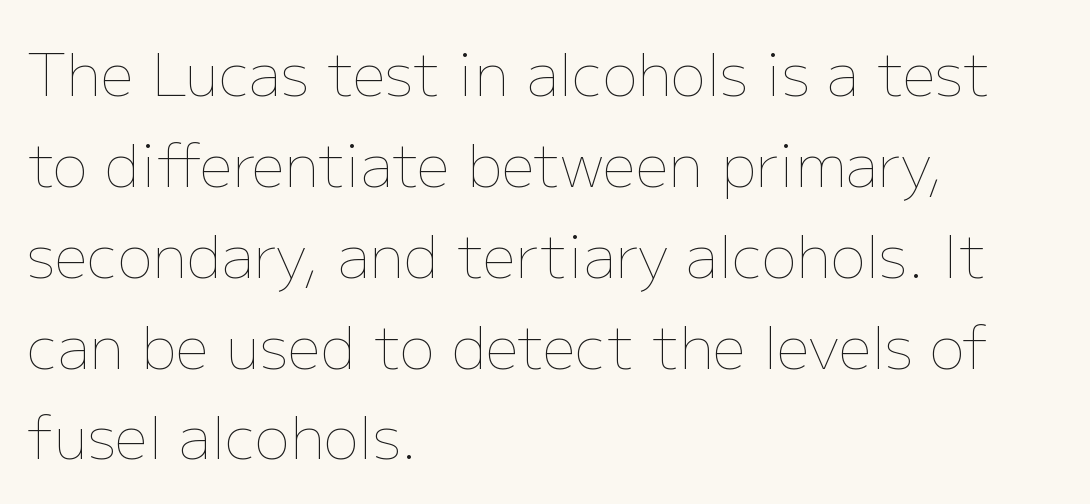
Q: Is the text bold? A: No.
Q: Is the text italic (slanted)? A: No, it is upright.
Q: Is the text underlined? A: No.
Q: How is the paragraph aligned? A: Left-aligned.
Q: Is the spacing between letters normal or unusually wide? A: Normal.
Q: Is the spacing between lines tight, normal or loose? A: Normal.
Q: Width (condensed, normal, or wide)? A: Normal.
Q: Stroke contrast? A: Low.
Q: x-height? A: Medium.
Q: Monospaced? A: No.
